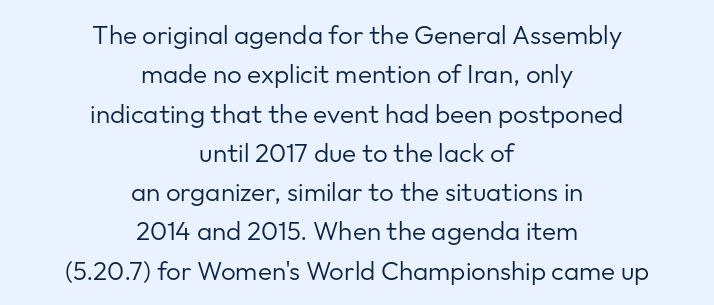
The lettering holds an erect, upright posture throughout. Where is the straight margin? There isn't one; the lines are centered. Glyph-to-glyph distance matches everyday printed text. The passage shown is not underscored anywhere. Vertically, the passage feels balanced, rows spaced as you'd expect. The typesetting does not lean heavy: it is not bold.
